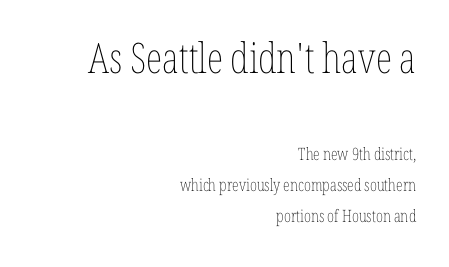
The letters sit at their default tracking, neither squeezed nor spread. The rendering shrinks the type as you move from the upper chunk to the lower. Glance below the letters and you will spot only blank space. No heavy texture on the line: the type isn't bold.
